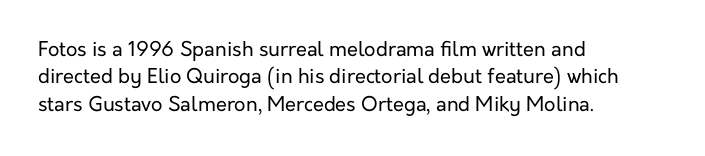
The image shows 20 px text type, upright; set left-aligned, normal line spacing (1.37x), normal letter spacing, not underlined.
